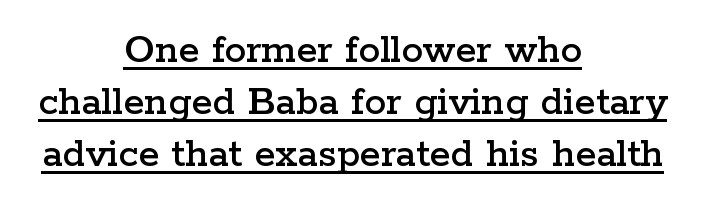
Q: Is the text italic (slanted)? A: No, it is upright.
Q: Is the typeface a serif or a sans-serif typeface? A: Serif.
Q: Is the text underlined? A: Yes.
Q: How is the paragraph aligned? A: Centered.
Q: Is the spacing between letters normal or unusually wide? A: Normal.
Q: Width (condensed, normal, or wide)? A: Wide.
Q: Stroke contrast? A: Low.
Q: x-height? A: Medium.
Q: Monospaced? A: No.
